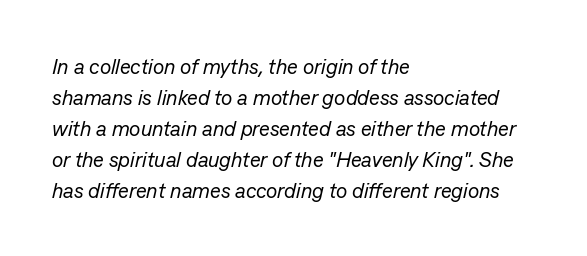
A typesetter would call this zero additional tracking. The space between consecutive lines is moderate. Bold? No — there's no thickening of the strokes. The face used here has a pronounced slope to its letters. These lines stack with their left ends in a neat column. Lines of text with bare space underneath.
